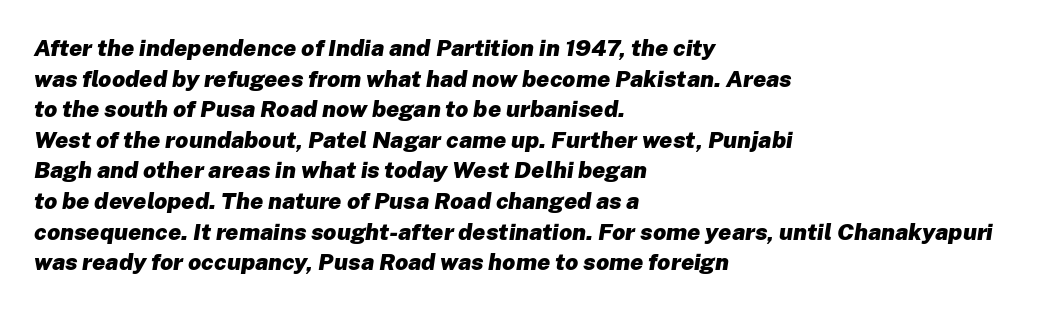
{"italic": "yes", "lean": "right", "slant_degrees": 8, "bold": "yes", "underline": "no", "align": "left", "line_spacing": "normal", "line_spacing_ratio": 1.33, "letter_spacing": "normal", "letter_spacing_em": 0.0, "glyph_px": 23}
